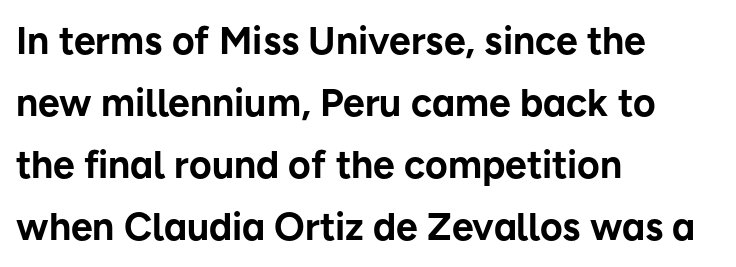
The image shows 39 px bold sans-serif type, upright; set left-aligned, normal line spacing (1.59x), normal letter spacing, not underlined; low stroke contrast and a medium x-height.
